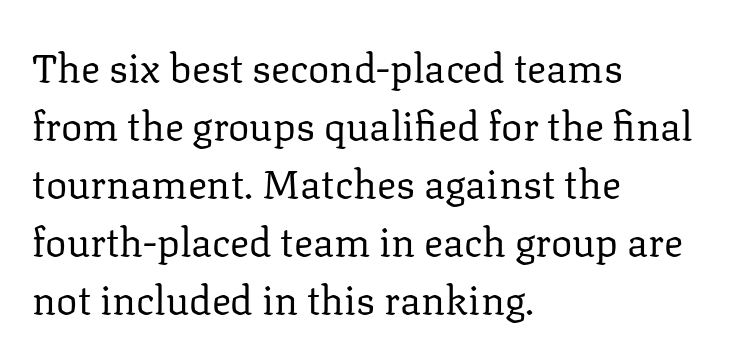
Q: Is the text bold? A: No.
Q: Is the text italic (slanted)? A: No, it is upright.
Q: Is the typeface a serif or a sans-serif typeface? A: Serif.
Q: Is the text underlined? A: No.
Q: How is the paragraph aligned? A: Left-aligned.
Q: Is the spacing between letters normal or unusually wide? A: Normal.
Q: Is the spacing between lines tight, normal or loose? A: Normal.
Q: Width (condensed, normal, or wide)? A: Normal.
Q: Stroke contrast? A: Low.
Q: x-height? A: Medium.
Q: Monospaced? A: No.
